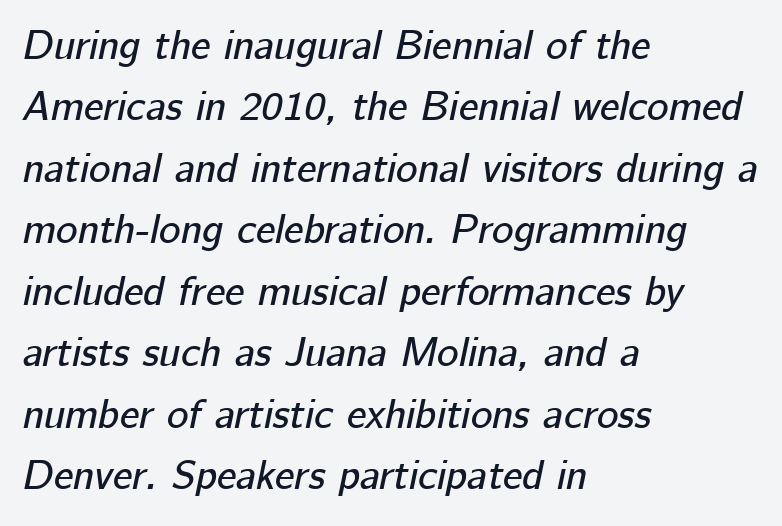
Q: Is the text italic (slanted)? A: Yes, it leans right by about 12 degrees.
Q: Is the text underlined? A: No.
Q: How is the paragraph aligned? A: Left-aligned.
Q: Is the spacing between letters normal or unusually wide? A: Normal.
Q: Is the spacing between lines tight, normal or loose? A: Normal.
Q: Width (condensed, normal, or wide)? A: Normal.
Q: Stroke contrast? A: Low.
Q: x-height? A: Medium.
Q: Monospaced? A: No.
